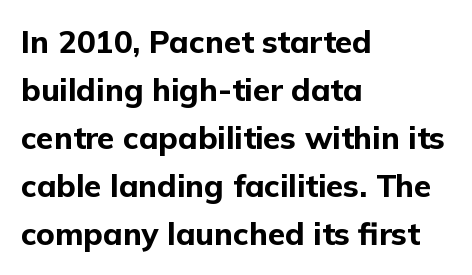
The image shows 31 px bold sans-serif type, upright; set left-aligned, normal line spacing (1.55x), normal letter spacing, not underlined; low stroke contrast and a medium x-height.
